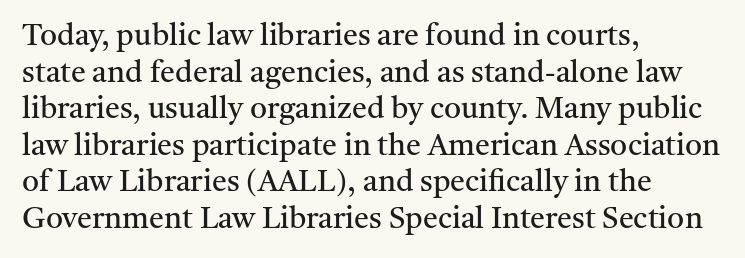
Vertical strokes here are truly vertical. On a weight scale, this lands at 450 or below. In terms of letterform style, serifs are clearly present. The rendering keeps characters at their native spacing.
